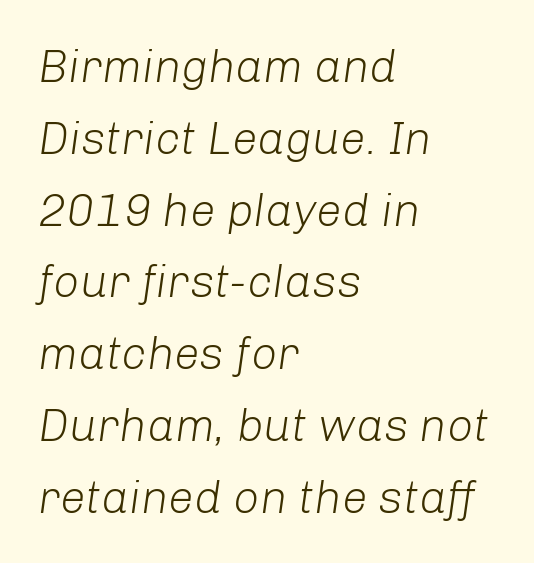
The image shows 46 px light type, italic (leaning right); set left-aligned, normal line spacing (1.56x), normal letter spacing, not underlined; low stroke contrast and a medium x-height.
